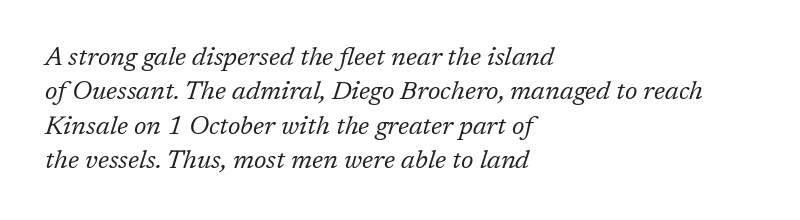
It's the slanting kind of type. The strip under each line holds only bare page. This rendering leaves character spacing at its baseline value. Think standard paragraph weight, or any step lighter than that.
